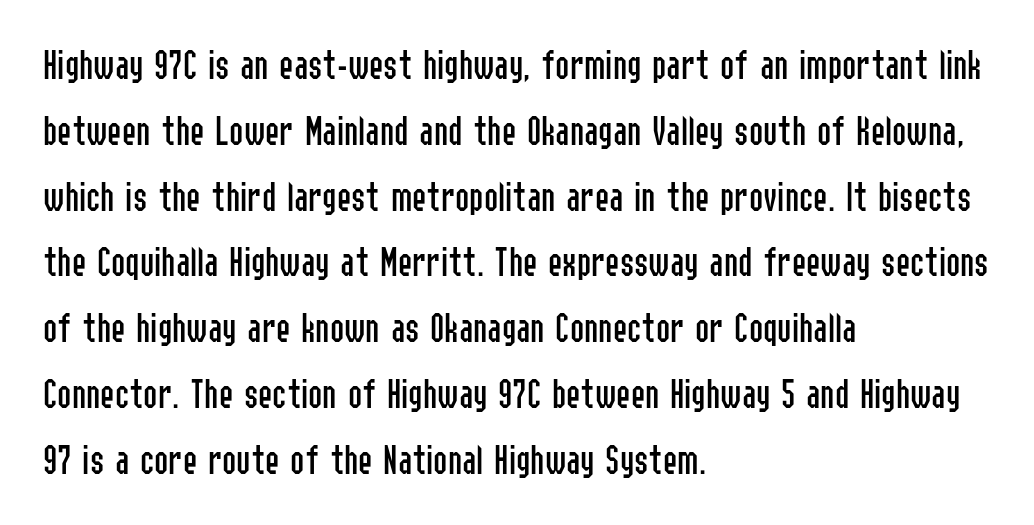
{"serif": "no", "italic": "no", "bold": "no", "weight": "regular", "width": "condensed", "stroke_contrast": "low", "x_height": "medium", "monospaced": "no", "underline": "no", "align": "left", "line_spacing": "normal", "line_spacing_ratio": 1.53, "letter_spacing": "normal", "letter_spacing_em": 0.0, "glyph_px": 43}
